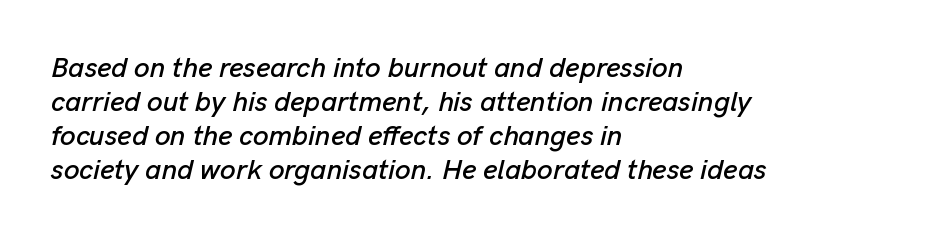
The image shows 28 px text type, italic (leaning right); set left-aligned, line spacing 1.22x, normal letter spacing, not underlined; low stroke contrast and a medium x-height.
